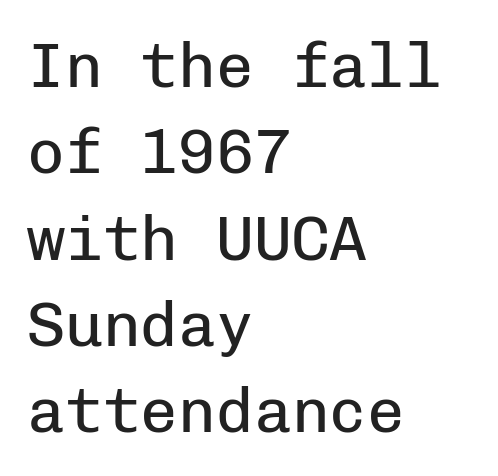
{"serif": "no", "italic": "no", "bold": "no", "weight": "regular", "width": "normal", "stroke_contrast": "low", "x_height": "medium", "monospaced": "yes", "underline": "no", "align": "left", "line_spacing": "normal", "line_spacing_ratio": 1.37, "letter_spacing": "normal", "letter_spacing_em": 0.0, "glyph_px": 63}
